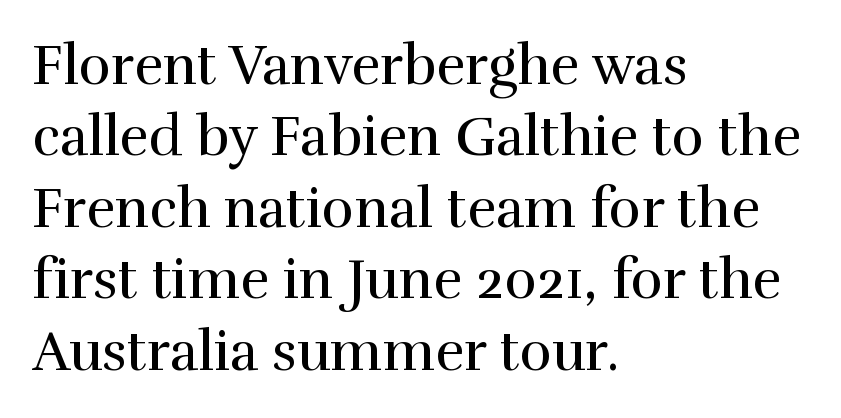
The image shows 55 px regular-weight serif type, upright; set left-aligned, normal line spacing (1.3x), normal letter spacing, not underlined; a medium x-height.
